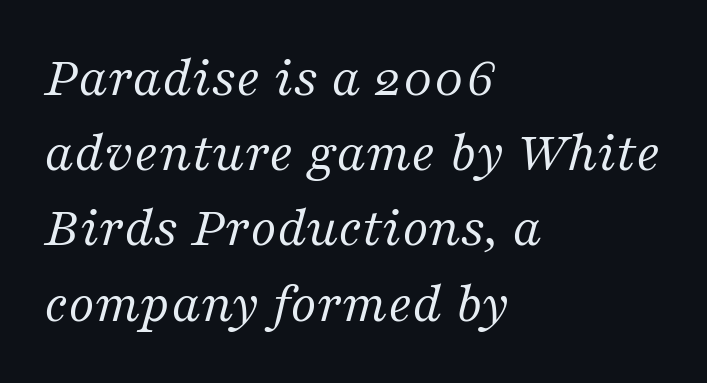
Words float on clear page, feet unadorned. What stands out about the letter spacing? Nothing — it is the standard amount. The letters advance in unequal steps, a hallmark of proportional type. Tall strokes in this sample are angled rather than plumb. These lines sit exactly where default settings would place them.
